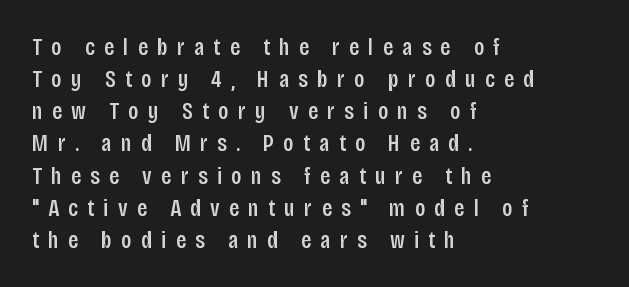
Anything drawn beneath the words? Only blank space. The rendering anchors every line to the left-hand side. The tracking reads as deliberately expanded to a designer's eye. Unlike italic type, these characters show no tilt at all. What's the leading like? Ordinary, nothing unusual.
